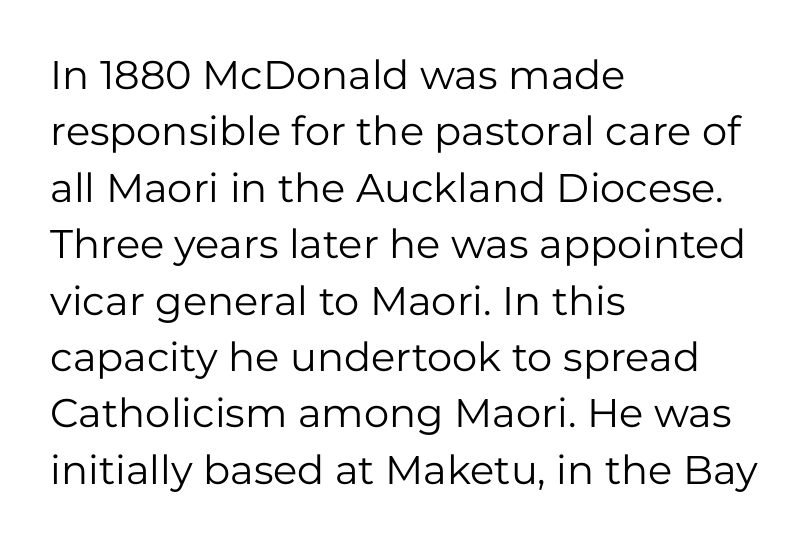
The image shows 40 px regular-weight sans-serif type, upright; set left-aligned, normal line spacing (1.41x), normal letter spacing, not underlined; low stroke contrast and a medium x-height.
